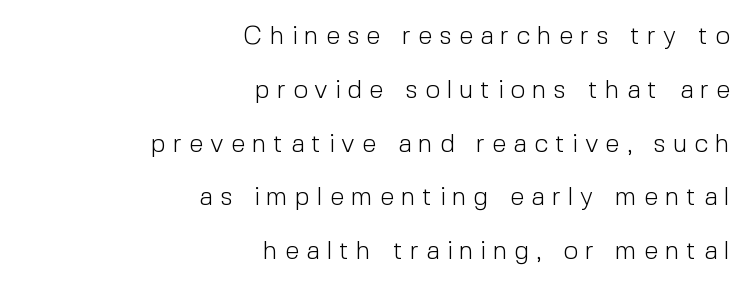
Q: Is the text bold? A: No.
Q: Is the text italic (slanted)? A: No, it is upright.
Q: Is the text underlined? A: No.
Q: How is the paragraph aligned? A: Right-aligned.
Q: Is the spacing between letters normal or unusually wide? A: Unusually wide.
Q: Is the spacing between lines tight, normal or loose? A: Loose.
